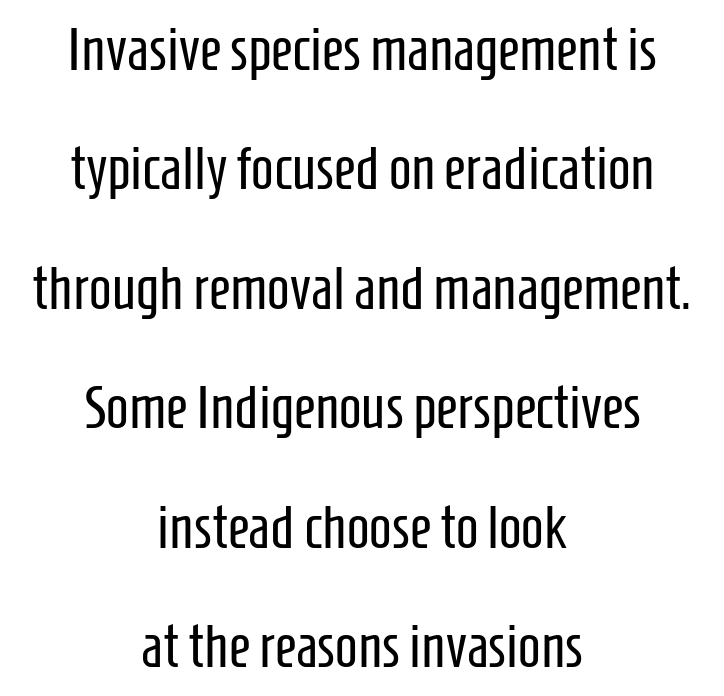
The image shows 60 px regular-weight, condensed sans-serif type, upright; set centered, loose line spacing (1.99x), normal letter spacing, not underlined; low stroke contrast and a medium x-height.
